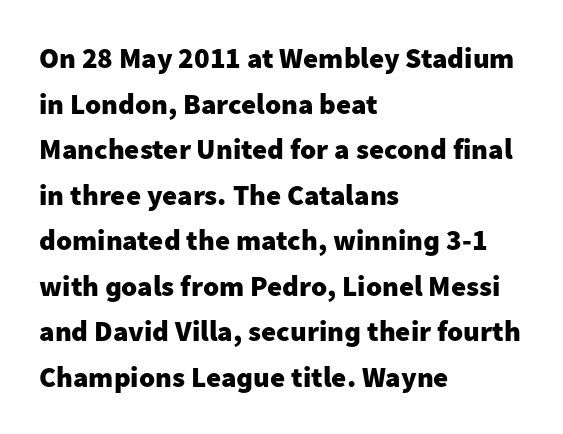
Q: Is the text bold? A: Yes.
Q: Is the text italic (slanted)? A: No, it is upright.
Q: Is the typeface a serif or a sans-serif typeface? A: Sans-serif.
Q: Is the text underlined? A: No.
Q: How is the paragraph aligned? A: Left-aligned.
Q: Is the spacing between letters normal or unusually wide? A: Normal.
Q: Is the spacing between lines tight, normal or loose? A: Normal.
Q: Width (condensed, normal, or wide)? A: Normal.
Q: Stroke contrast? A: Low.
Q: x-height? A: Medium.
Q: Monospaced? A: No.
